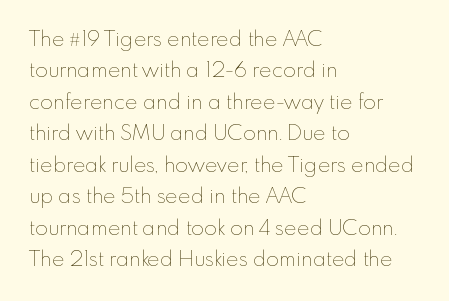
{"italic": "no", "bold": "no", "underline": "no", "align": "left", "line_spacing": "normal", "line_spacing_ratio": 1.5, "letter_spacing": "normal", "letter_spacing_em": 0.0, "glyph_px": 21}
